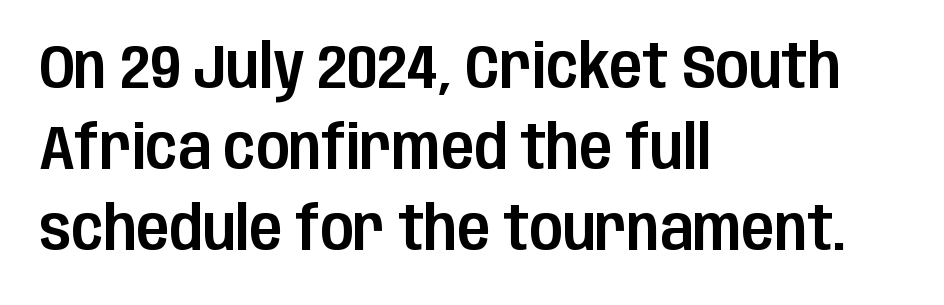
The image shows 61 px condensed sans-serif type, upright; set left-aligned, normal line spacing (1.33x), normal letter spacing, not underlined; low stroke contrast and a large x-height.
